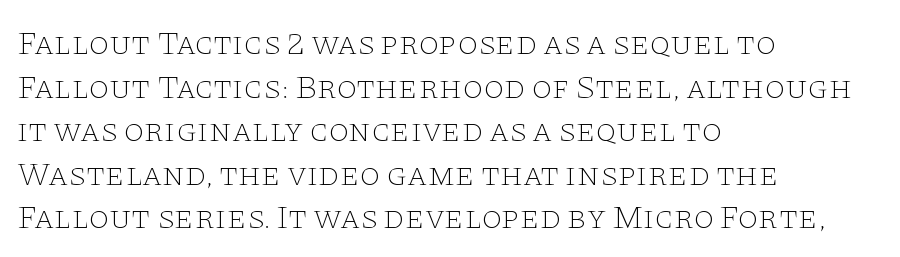
{"serif": "yes", "italic": "no", "bold": "no", "weight": "thin", "width": "wide", "stroke_contrast": "low", "x_height": "large", "monospaced": "no", "underline": "no", "align": "left", "line_spacing": "normal", "line_spacing_ratio": 1.32, "letter_spacing": "normal", "letter_spacing_em": 0.0, "glyph_px": 33}
